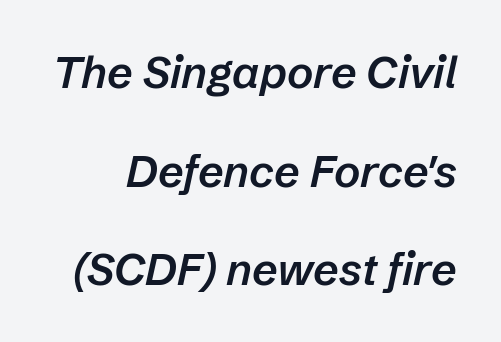
Q: Is the text bold? A: Semi-bold.
Q: Is the text italic (slanted)? A: Yes, it leans right by about 12 degrees.
Q: Is the text underlined? A: No.
Q: Is the spacing between letters normal or unusually wide? A: Normal.
Q: Is the spacing between lines tight, normal or loose? A: Loose.
Q: Width (condensed, normal, or wide)? A: Normal.
Q: Stroke contrast? A: Low.
Q: x-height? A: Medium.
Q: Monospaced? A: No.
